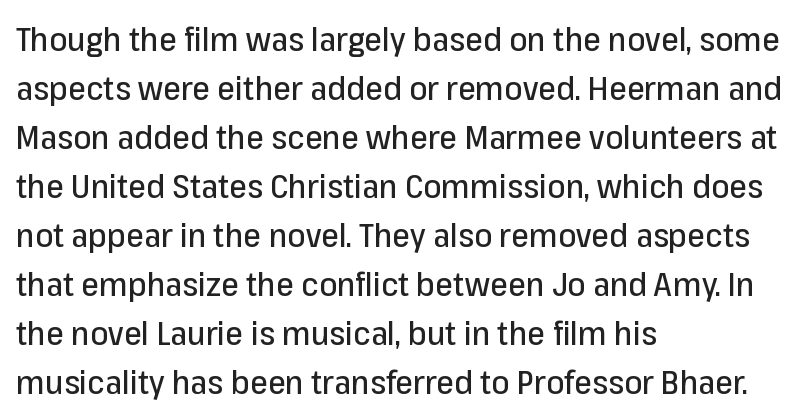
Q: Is the text italic (slanted)? A: No, it is upright.
Q: Is the typeface a serif or a sans-serif typeface? A: Sans-serif.
Q: Is the text underlined? A: No.
Q: How is the paragraph aligned? A: Left-aligned.
Q: Is the spacing between letters normal or unusually wide? A: Normal.
Q: Is the spacing between lines tight, normal or loose? A: Normal.
Q: Width (condensed, normal, or wide)? A: Normal.
Q: Stroke contrast? A: Low.
Q: x-height? A: Medium.
Q: Monospaced? A: No.
